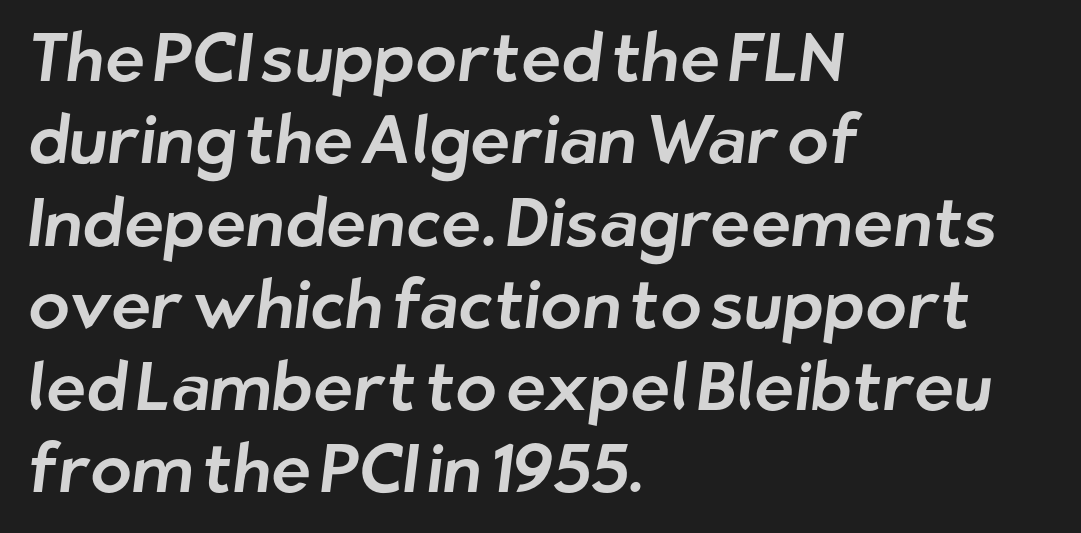
Q: Is the typeface a serif or a sans-serif typeface? A: Sans-serif.
Q: Is the text underlined? A: No.
Q: How is the paragraph aligned? A: Left-aligned.
Q: Is the spacing between letters normal or unusually wide? A: Normal.
Q: Width (condensed, normal, or wide)? A: Normal.
Q: Stroke contrast? A: Low.
Q: x-height? A: Medium.
Q: Monospaced? A: No.
